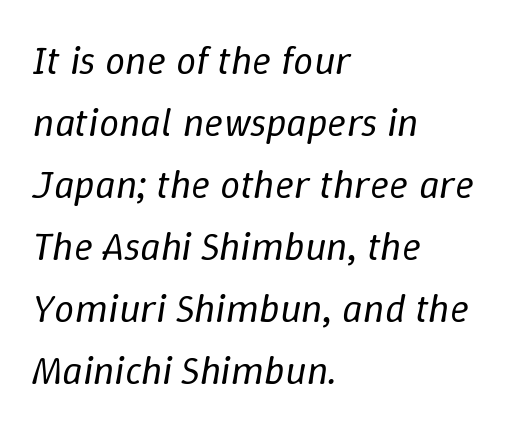
The image shows 40 px regular-weight type, italic (leaning right); set left-aligned, normal line spacing (1.55x), normal letter spacing, not underlined; low stroke contrast and a medium x-height.
